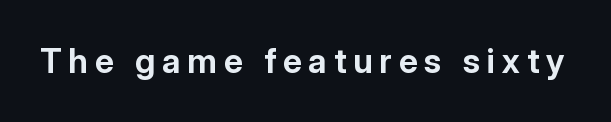
{"serif": "no", "italic": "no", "bold": "yes", "weight": "bold", "width": "normal", "stroke_contrast": "low", "x_height": "medium", "monospaced": "no", "underline": "no", "letter_spacing": "wide", "letter_spacing_em": 0.2, "glyph_px": 34}
